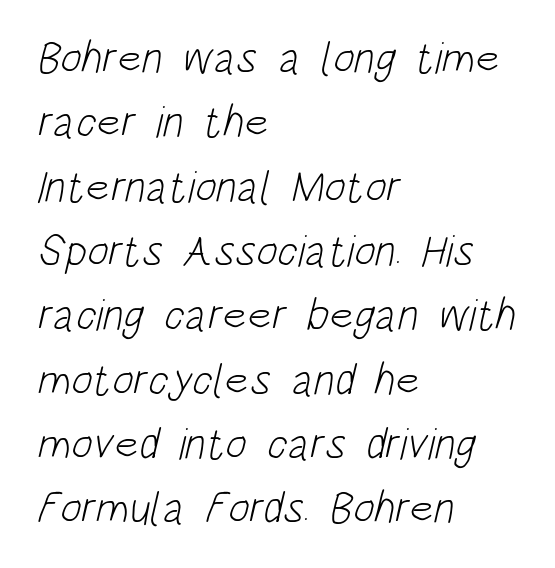
The image shows 45 px light, condensed sans-serif type; set left-aligned, normal line spacing (1.43x), normal letter spacing, not underlined; low stroke contrast and a large x-height.
